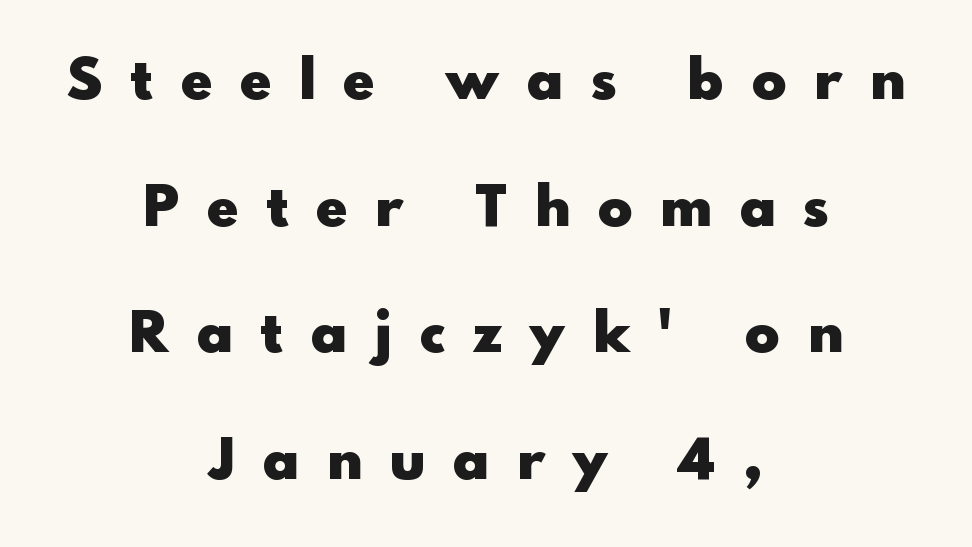
{"serif": "no", "italic": "no", "bold": "yes", "weight": "heavy", "width": "normal", "x_height": "small", "monospaced": "no", "underline": "no", "align": "center", "line_spacing": "loose", "line_spacing_ratio": 2.22, "letter_spacing": "wide", "letter_spacing_em": 0.5, "glyph_px": 57}
